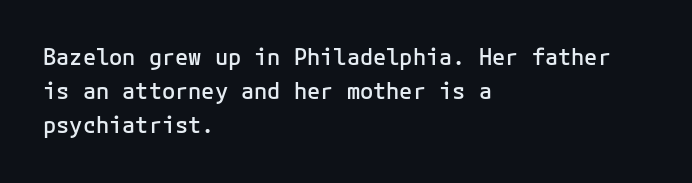
The image shows 22 px text type, upright; set left-aligned, normal line spacing (1.55x), normal letter spacing, not underlined.
